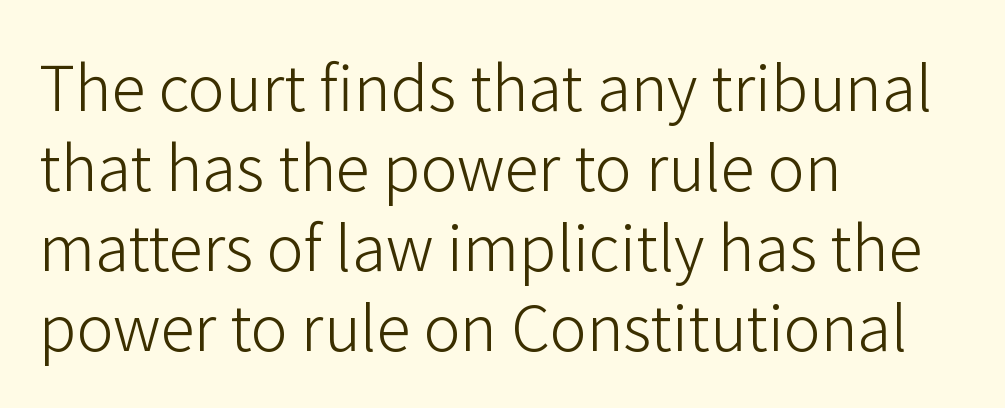
{"serif": "no", "italic": "no", "bold": "no", "weight": "light", "width": "normal", "stroke_contrast": "low", "x_height": "medium", "monospaced": "no", "underline": "no", "align": "left", "line_spacing": "normal", "line_spacing_ratio": 1.29, "letter_spacing": "normal", "letter_spacing_em": 0.0, "glyph_px": 62}
